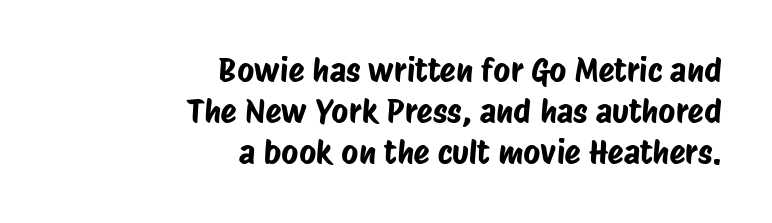
The image shows 33 px condensed sans-serif type; set right-aligned, normal line spacing (1.25x), normal letter spacing, not underlined; low stroke contrast and a large x-height.
